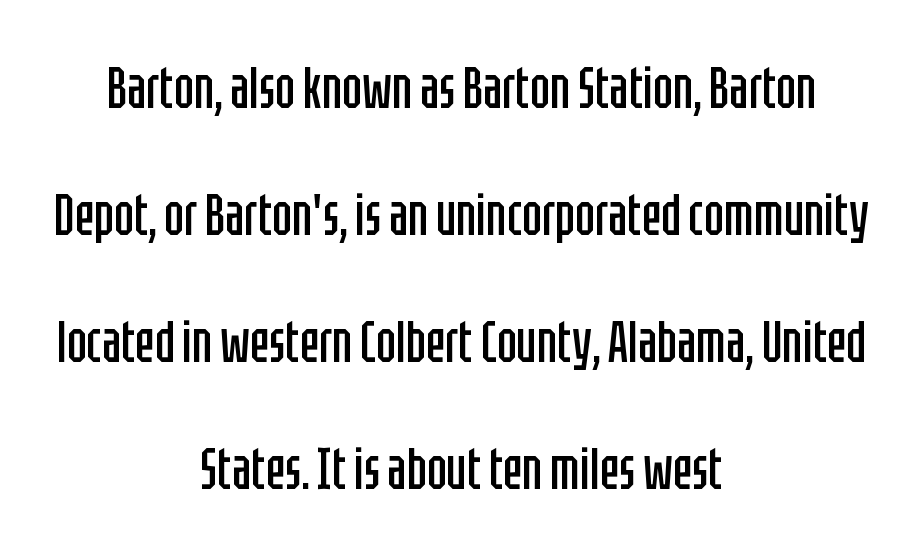
The image shows 58 px regular-weight, condensed sans-serif type, upright; set centered, loose line spacing (2.19x), normal letter spacing, not underlined; low stroke contrast and a large x-height.
